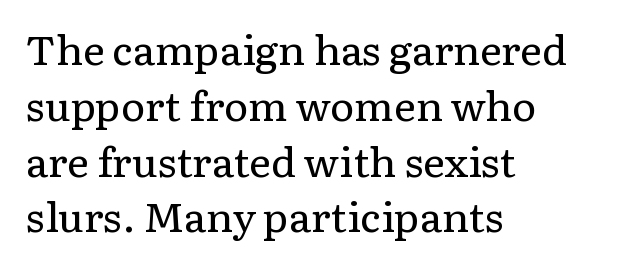
Q: Is the text bold? A: No.
Q: Is the text italic (slanted)? A: No, it is upright.
Q: Is the typeface a serif or a sans-serif typeface? A: Serif.
Q: Is the text underlined? A: No.
Q: How is the paragraph aligned? A: Left-aligned.
Q: Is the spacing between letters normal or unusually wide? A: Normal.
Q: Is the spacing between lines tight, normal or loose? A: Normal.
Q: Width (condensed, normal, or wide)? A: Normal.
Q: Stroke contrast? A: Low.
Q: x-height? A: Medium.
Q: Monospaced? A: No.
